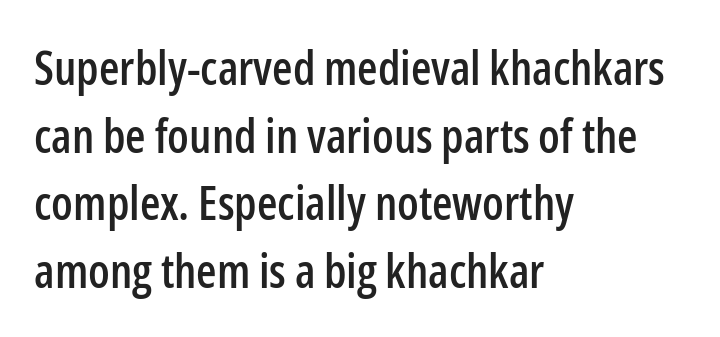
Q: Is the text italic (slanted)? A: No, it is upright.
Q: Is the typeface a serif or a sans-serif typeface? A: Sans-serif.
Q: Is the text underlined? A: No.
Q: How is the paragraph aligned? A: Left-aligned.
Q: Is the spacing between letters normal or unusually wide? A: Normal.
Q: Is the spacing between lines tight, normal or loose? A: Normal.
Q: Width (condensed, normal, or wide)? A: Condensed.
Q: Stroke contrast? A: Low.
Q: x-height? A: Medium.
Q: Monospaced? A: No.
